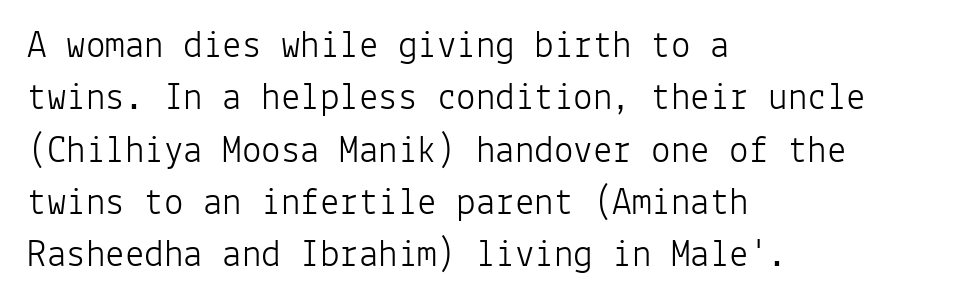
Note the uniform advance width — an 'i' takes as much space as an 'm'. Quick note: underline off. Observe the ordinary spacing: letters are neighbours, not strangers. The passage is arranged the way most books set body copy — flush left. In terms of posture, this sample is upright.
